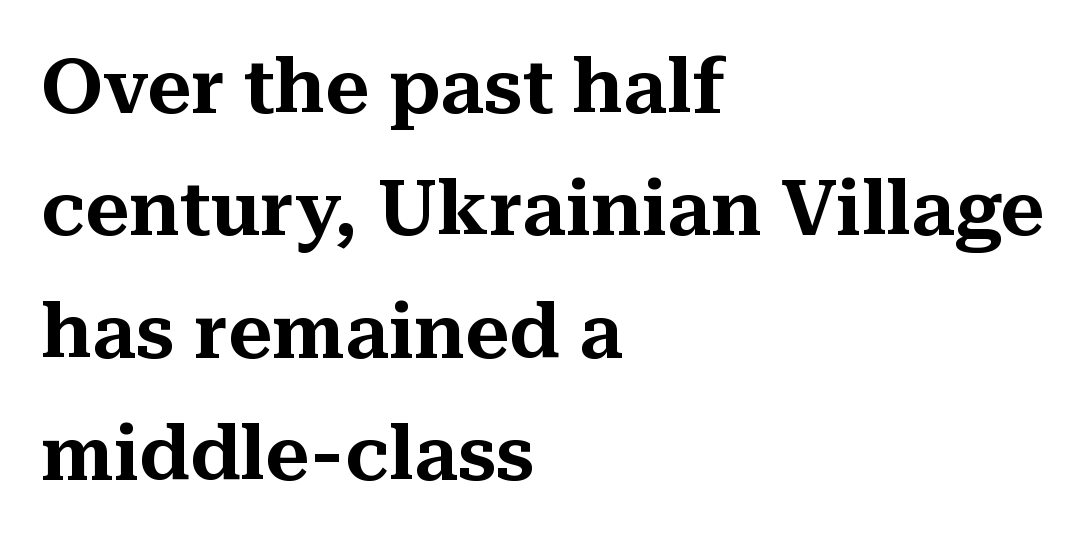
The image shows 77 px serif type, upright; set left-aligned, normal line spacing (1.59x), normal letter spacing, not underlined; medium stroke contrast and a medium x-height.
